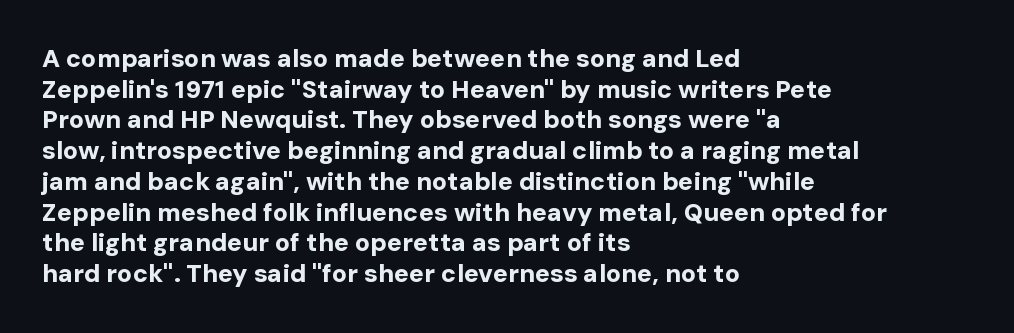
The image shows 25 px bold type, upright; set left-aligned, line spacing 1.23x, normal letter spacing, not underlined.
